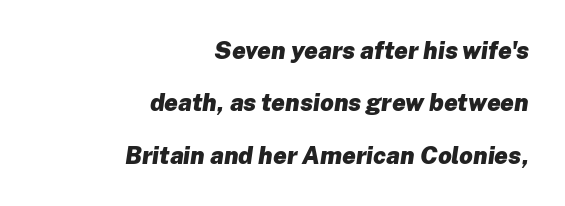
{"italic": "yes", "lean": "right", "slant_degrees": 8, "bold": "yes", "underline": "no", "align": "right", "line_spacing": "loose", "line_spacing_ratio": 2.18, "letter_spacing": "normal", "letter_spacing_em": 0.0, "glyph_px": 24}
